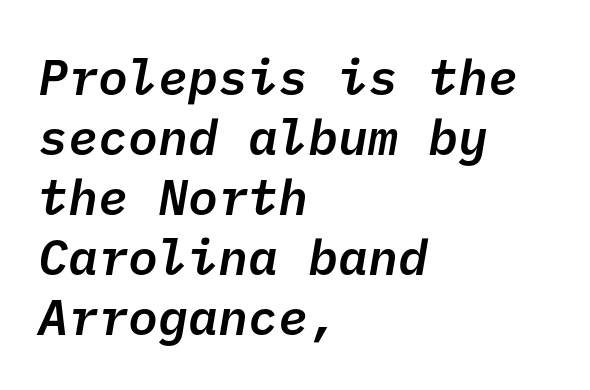
Q: Is the text bold? A: Semi-bold.
Q: Is the typeface a serif or a sans-serif typeface? A: Sans-serif.
Q: Is the text underlined? A: No.
Q: How is the paragraph aligned? A: Left-aligned.
Q: Is the spacing between letters normal or unusually wide? A: Normal.
Q: Width (condensed, normal, or wide)? A: Normal.
Q: Stroke contrast? A: Low.
Q: x-height? A: Medium.
